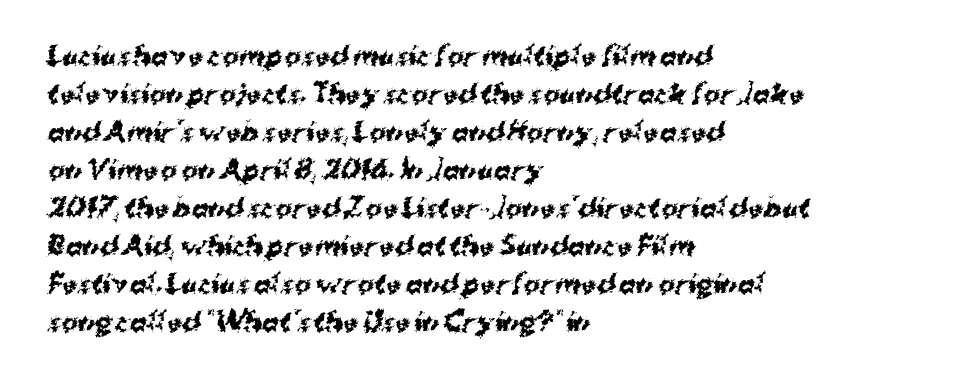
{"bold": "yes", "underline": "no", "align": "left", "line_spacing": "normal", "line_spacing_ratio": 1.52, "letter_spacing": "normal", "letter_spacing_em": 0.0, "glyph_px": 25}
